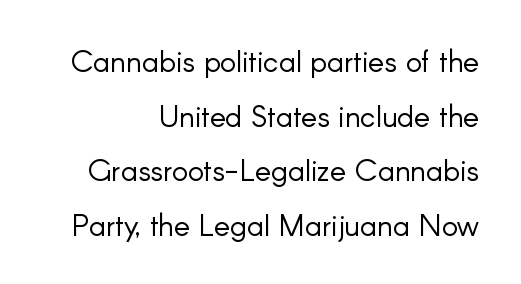
The image shows 30 px light sans-serif type, upright; set right-aligned, line spacing 1.82x, normal letter spacing, not underlined; low stroke contrast and a small x-height.
